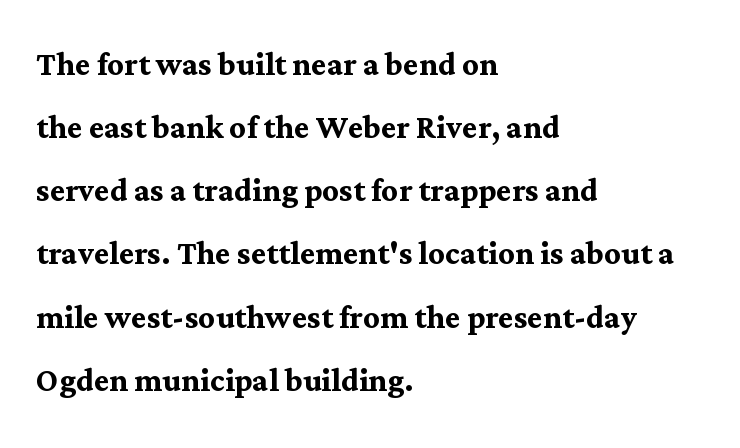
Q: Is the text bold? A: Yes.
Q: Is the text italic (slanted)? A: No, it is upright.
Q: Is the typeface a serif or a sans-serif typeface? A: Serif.
Q: Is the text underlined? A: No.
Q: How is the paragraph aligned? A: Left-aligned.
Q: Is the spacing between letters normal or unusually wide? A: Normal.
Q: Is the spacing between lines tight, normal or loose? A: Normal.
Q: Width (condensed, normal, or wide)? A: Normal.
Q: Stroke contrast? A: Medium.
Q: x-height? A: Medium.
Q: Monospaced? A: No.
